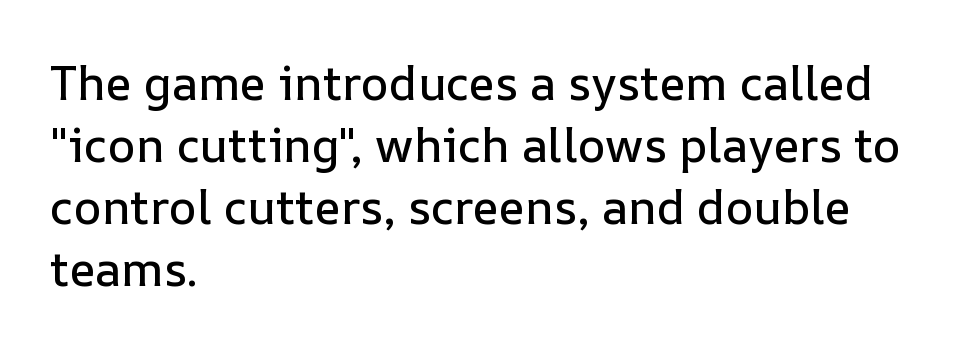
Q: Is the text italic (slanted)? A: No, it is upright.
Q: Is the text underlined? A: No.
Q: How is the paragraph aligned? A: Left-aligned.
Q: Is the spacing between letters normal or unusually wide? A: Normal.
Q: Is the spacing between lines tight, normal or loose? A: Normal.
Q: Width (condensed, normal, or wide)? A: Normal.
Q: Stroke contrast? A: Low.
Q: x-height? A: Medium.
Q: Monospaced? A: No.
